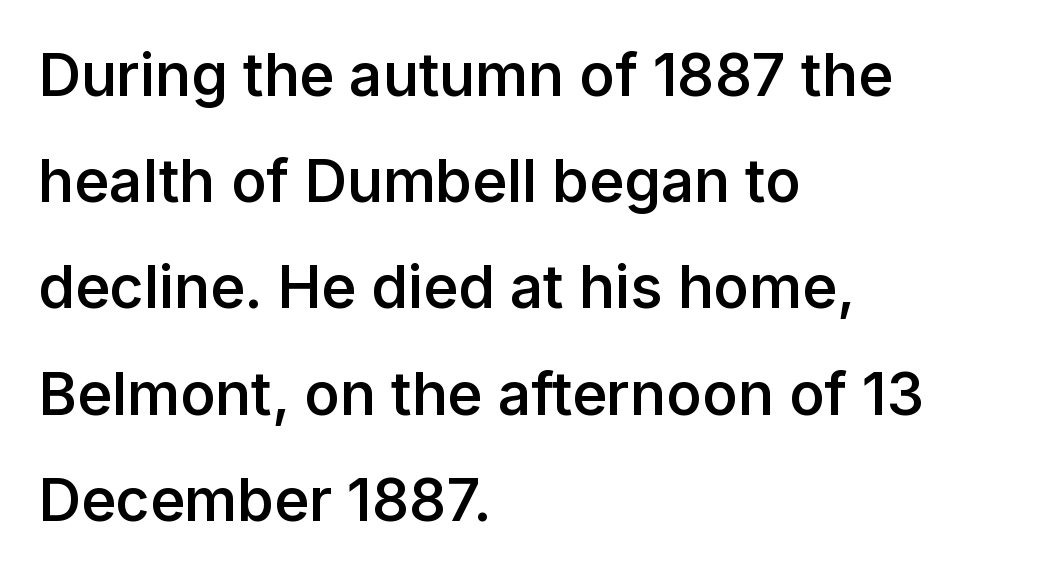
Descenders are the only things crossing below the line. Do the characters align in a grid? No, the font is proportional. Regarding serifs, this sample does without them. No italicization has been applied; the sample stays upright. The rendering uses a semibold face; strokes are thickened but not to full bold.
